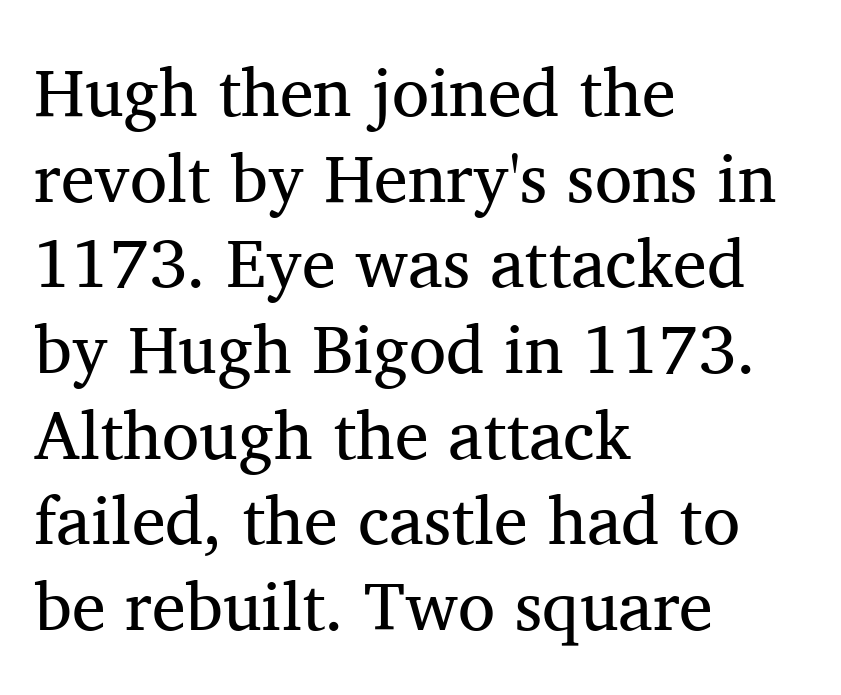
{"serif": "yes", "italic": "no", "bold": "no", "weight": "regular", "width": "normal", "stroke_contrast": "medium", "x_height": "medium", "monospaced": "no", "underline": "no", "align": "left", "line_spacing": "normal", "line_spacing_ratio": 1.26, "letter_spacing": "normal", "letter_spacing_em": 0.0, "glyph_px": 68}
